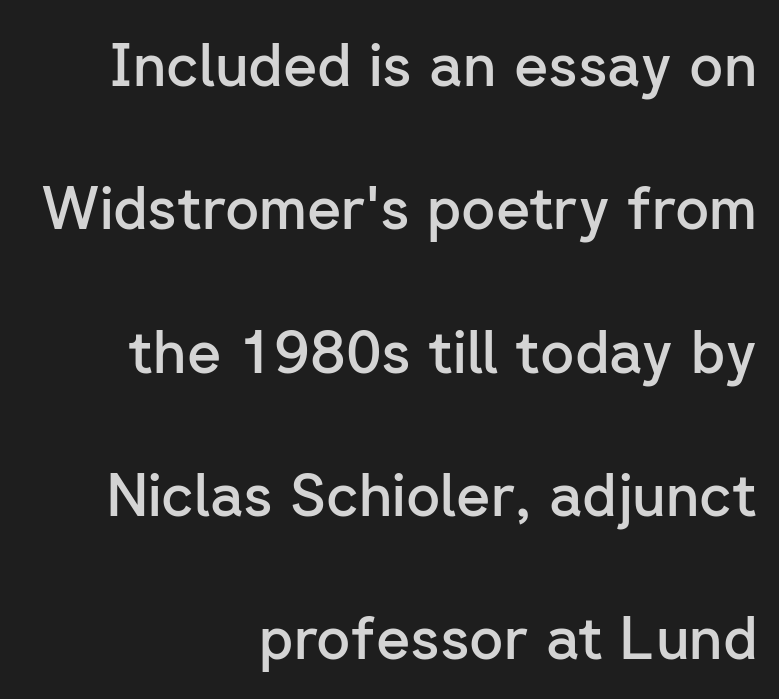
{"serif": "no", "italic": "no", "bold": "semi", "weight": "semibold", "width": "normal", "stroke_contrast": "low", "x_height": "medium", "monospaced": "no", "underline": "no", "align": "right", "line_spacing": "loose", "line_spacing_ratio": 2.43, "letter_spacing": "normal", "letter_spacing_em": 0.0, "glyph_px": 59}
